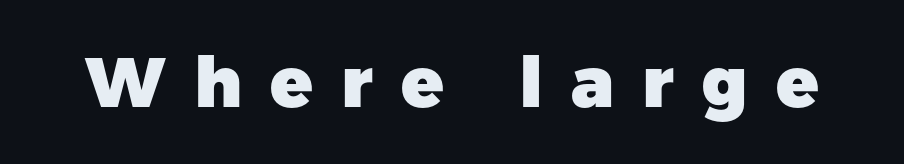
Each row of text sits above clean, open space. Character widths vary here, with narrow letters taking less room than wide ones. Every stem runs plumb, perpendicular to the baseline. Set as a true bold cut, around the 700 mark. No feet cap the strokes, marking this as sans-serif type.
